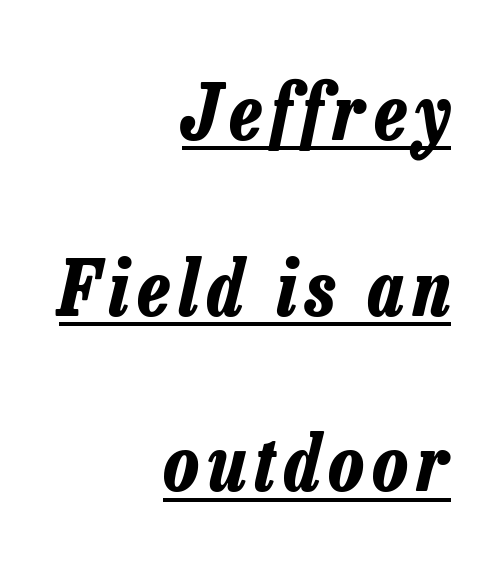
The characters look thick and weighty, a clear bold. The face used here appears with an underline applied. The axis of the letterforms is tilted away from vertical. Horizontally, the lines are justified to the trailing edge only. The face used here is proportionally spaced, like ordinary book or web type. Reading down the column, the eye jumps a long way to each next line.
